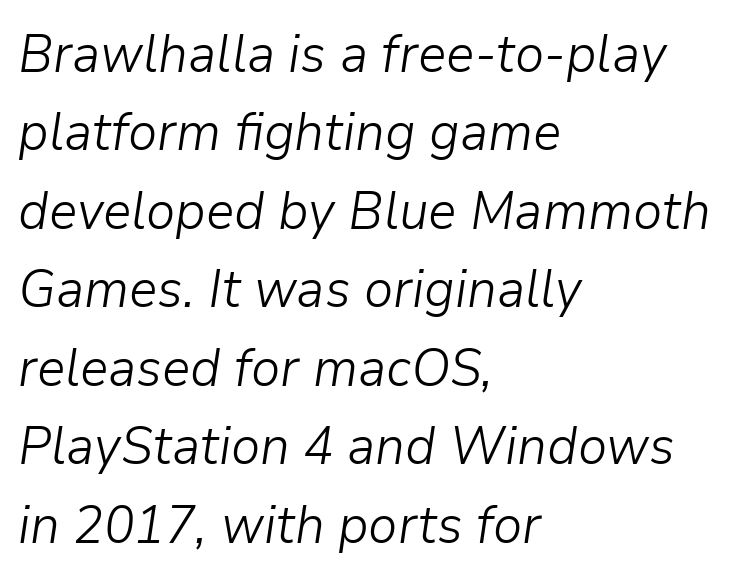
{"italic": "yes", "lean": "right", "slant_degrees": 9, "bold": "no", "weight": "light", "width": "normal", "stroke_contrast": "low", "x_height": "medium", "monospaced": "no", "underline": "no", "align": "left", "line_spacing": "normal", "line_spacing_ratio": 1.48, "letter_spacing": "normal", "letter_spacing_em": 0.0, "glyph_px": 53}
